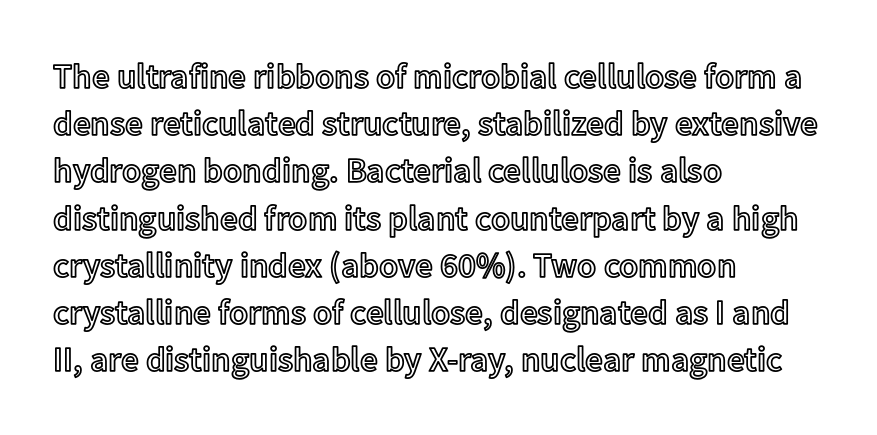
Q: Is the text italic (slanted)? A: No, it is upright.
Q: Is the text underlined? A: No.
Q: How is the paragraph aligned? A: Left-aligned.
Q: Is the spacing between letters normal or unusually wide? A: Normal.
Q: Is the spacing between lines tight, normal or loose? A: Normal.
Q: Width (condensed, normal, or wide)? A: Normal.
Q: x-height? A: Medium.
Q: Monospaced? A: No.
